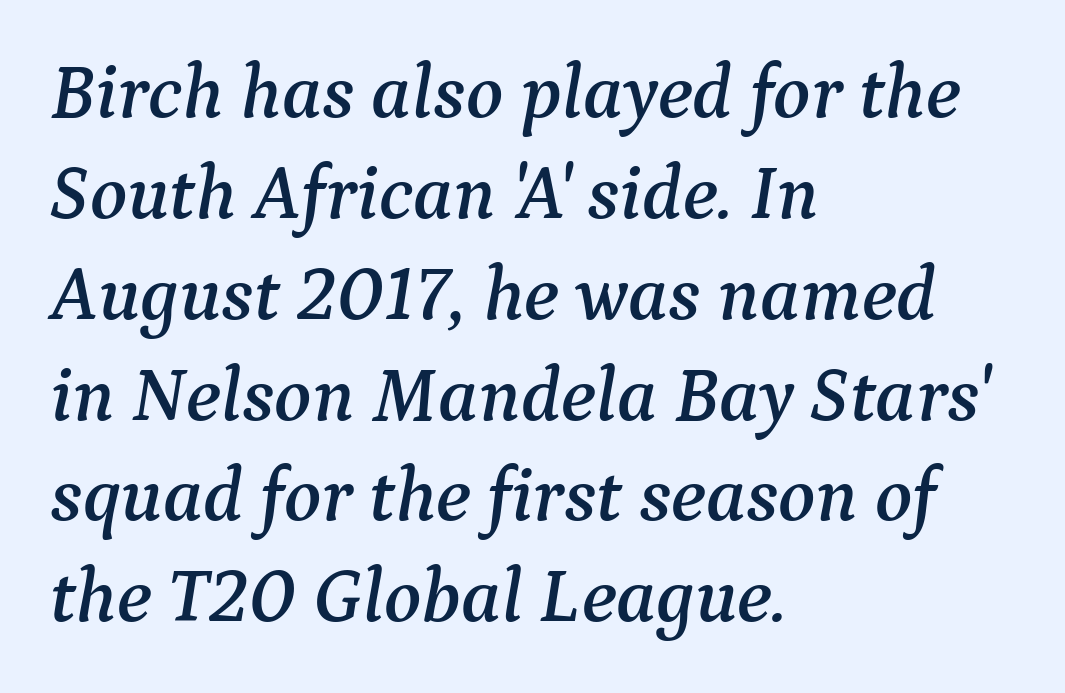
Small tapered or slab feet sit at the stroke ends, so this counts as serif. The block of text has a typical density, with ordinary space between rows. The passage is arranged the way most books set body copy — flush left. Each row of text sits above clean, open space.
